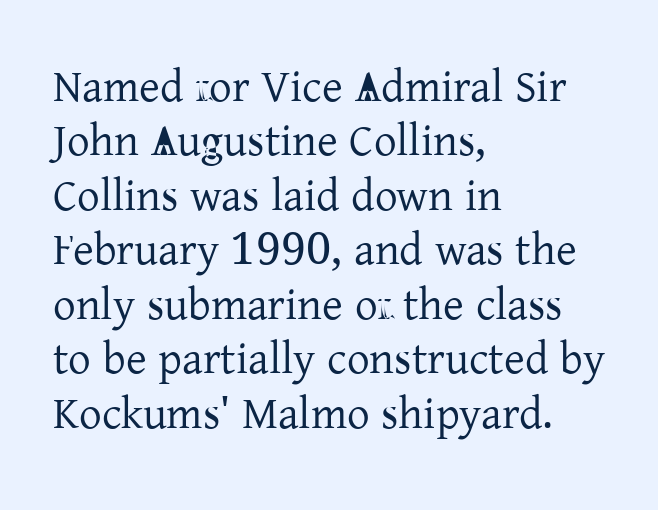
The image shows 45 px regular-weight serif type, upright; set left-aligned, line spacing 1.21x, normal letter spacing, not underlined; low stroke contrast and a medium x-height.
